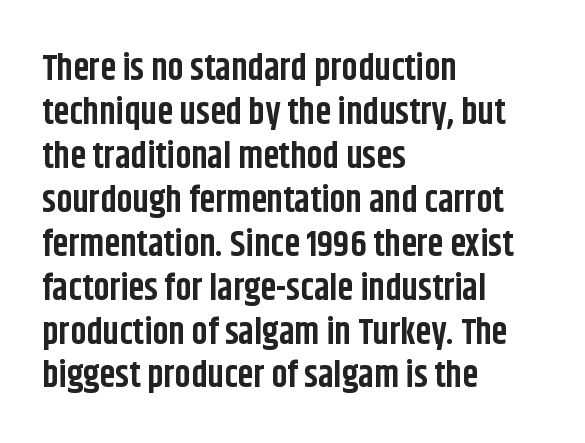
{"serif": "no", "italic": "no", "bold": "yes", "weight": "bold", "width": "condensed", "stroke_contrast": "low", "x_height": "large", "monospaced": "no", "underline": "no", "align": "left", "line_spacing_ratio": 1.22, "letter_spacing": "normal", "letter_spacing_em": 0.0, "glyph_px": 36}
